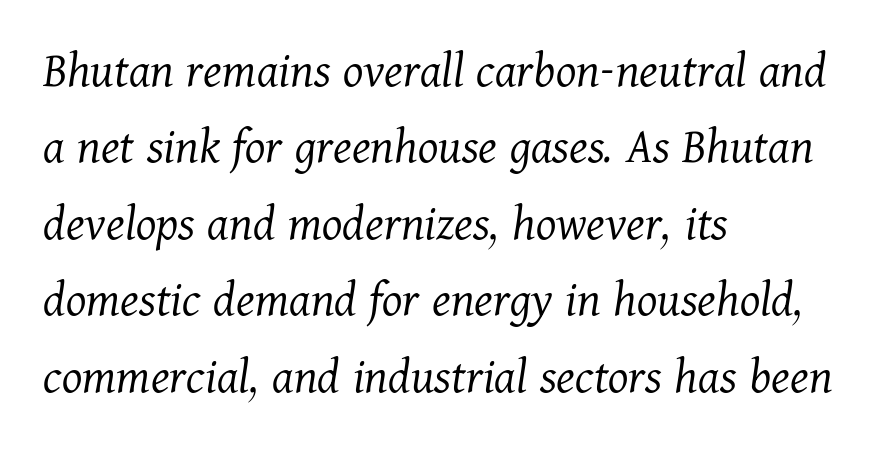
Q: Is the text bold? A: No.
Q: Is the text italic (slanted)? A: Yes, it leans right by about 11 degrees.
Q: Is the typeface a serif or a sans-serif typeface? A: Serif.
Q: Is the text underlined? A: No.
Q: How is the paragraph aligned? A: Left-aligned.
Q: Is the spacing between letters normal or unusually wide? A: Normal.
Q: Is the spacing between lines tight, normal or loose? A: Normal.
Q: Width (condensed, normal, or wide)? A: Normal.
Q: Stroke contrast? A: Medium.
Q: x-height? A: Medium.
Q: Monospaced? A: No.
